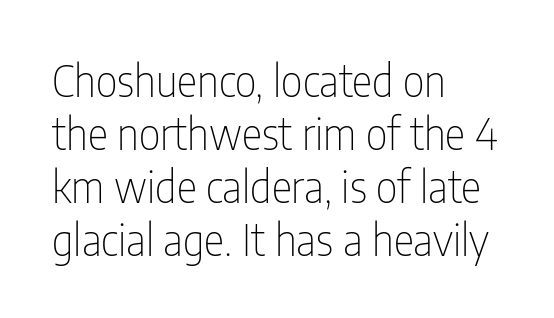
Q: Is the text bold? A: No.
Q: Is the text italic (slanted)? A: No, it is upright.
Q: Is the typeface a serif or a sans-serif typeface? A: Sans-serif.
Q: Is the text underlined? A: No.
Q: How is the paragraph aligned? A: Left-aligned.
Q: Is the spacing between letters normal or unusually wide? A: Normal.
Q: Width (condensed, normal, or wide)? A: Condensed.
Q: Stroke contrast? A: Low.
Q: x-height? A: Medium.
Q: Monospaced? A: No.
